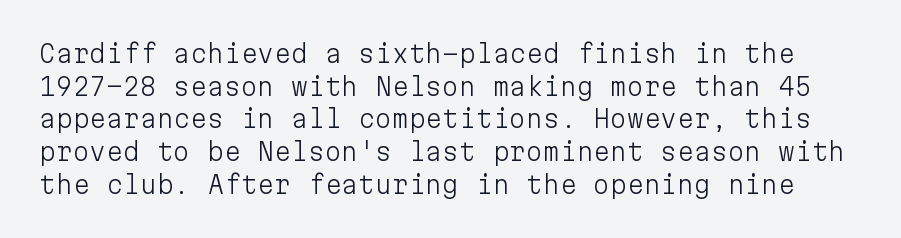
Q: Is the text bold? A: No.
Q: Is the text italic (slanted)? A: No, it is upright.
Q: Is the text underlined? A: No.
Q: Is the spacing between letters normal or unusually wide? A: Normal.
Q: Is the spacing between lines tight, normal or loose? A: Normal.
